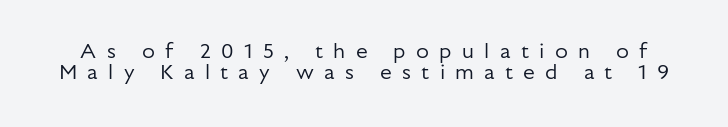
Q: Is the text bold? A: No.
Q: Is the text italic (slanted)? A: No, it is upright.
Q: Is the text underlined? A: No.
Q: Is the spacing between letters normal or unusually wide? A: Unusually wide.
Q: Is the spacing between lines tight, normal or loose? A: Tight.
